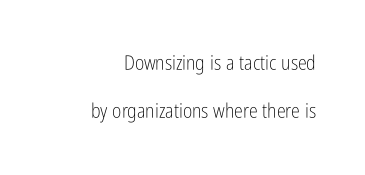
The image shows 20 px text type, upright; set right-aligned, loose line spacing (2.41x), normal letter spacing, not underlined.
